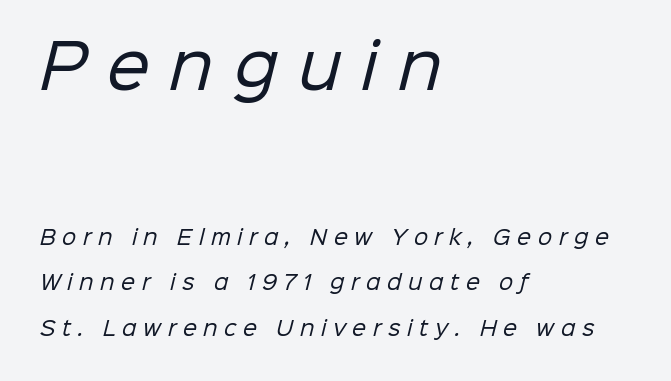
The image shows 61 px regular-weight sans-serif type; set left-aligned, loose line spacing (2.28x), unusually wide letter spacing (+0.33 em), not underlined; the first (top) block is 3.05x larger; low stroke contrast and a medium x-height.
